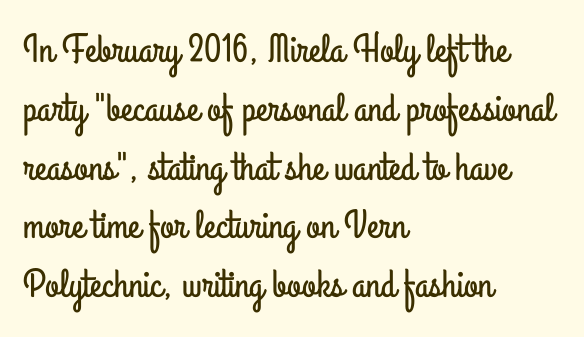
The image shows 40 px condensed sans-serif type, upright; set left-aligned, normal line spacing (1.47x), normal letter spacing, not underlined; low stroke contrast and a small x-height.
